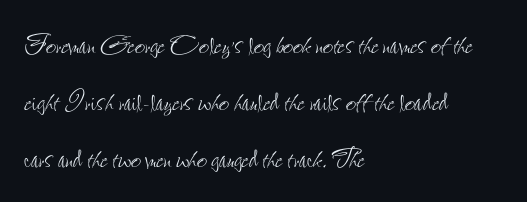
Is this a fixed-width face? No — the glyphs have proportional, varying widths. Horizontal bands of white between lines are of average thickness. The foot of each line stays bare and open. The tracking reads as untouched default to a designer's eye. Casual observation: everything's shoved over to the left.
